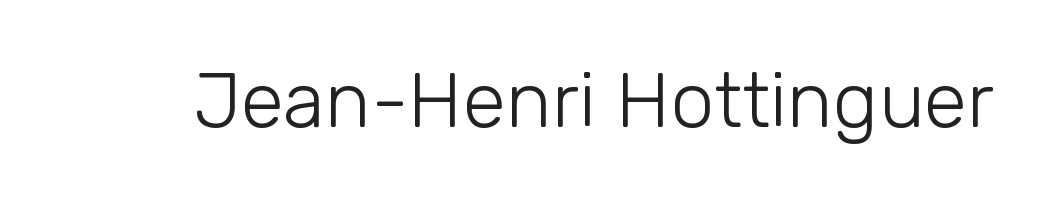
The image shows 78 px light sans-serif type, upright; set normal letter spacing, not underlined; low stroke contrast and a medium x-height.
